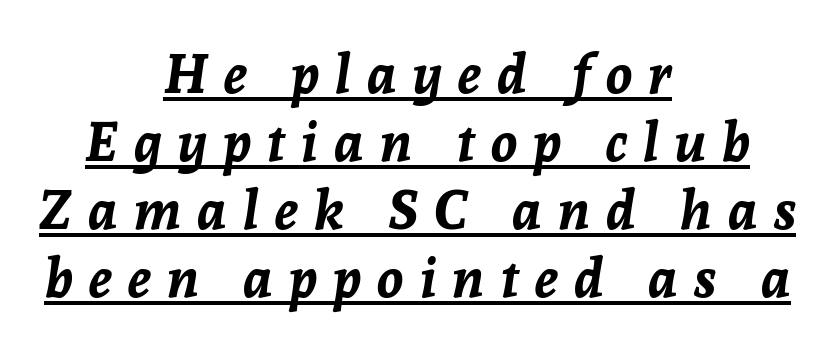
The image shows 54 px bold type, italic (leaning right); set centered, normal line spacing (1.26x), unusually wide letter spacing (+0.3 em), underlined; low stroke contrast and a medium x-height.
